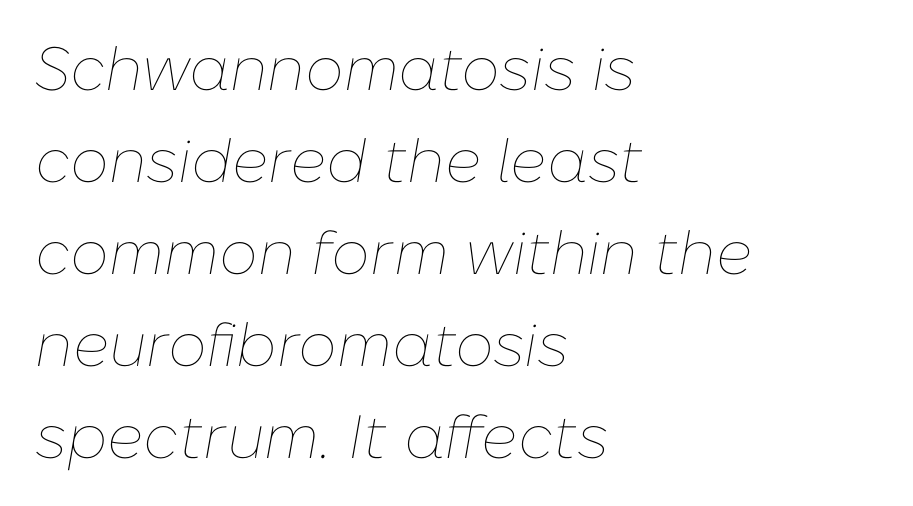
The image shows 61 px thin type, italic (leaning right); set left-aligned, normal line spacing (1.51x), normal letter spacing, not underlined; low stroke contrast and a medium x-height.
